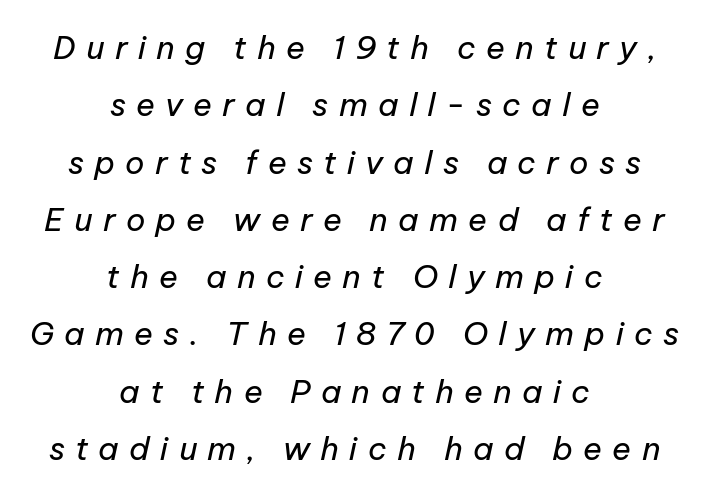
The image shows 32 px regular-weight type, italic (leaning right); set centered, line spacing 1.79x, unusually wide letter spacing (+0.32 em), not underlined; low stroke contrast and a medium x-height.
